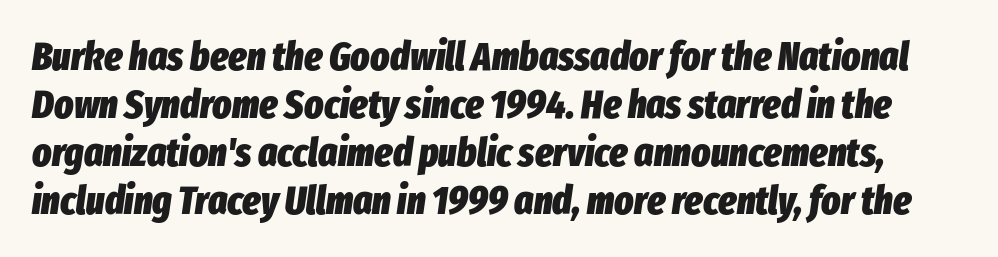
{"italic": "yes", "lean": "right", "slant_degrees": 8, "bold": "yes", "weight": "heavy", "width": "condensed", "stroke_contrast": "low", "x_height": "medium", "monospaced": "no", "underline": "no", "line_spacing_ratio": 1.2, "letter_spacing": "normal", "letter_spacing_em": 0.0, "glyph_px": 40}
